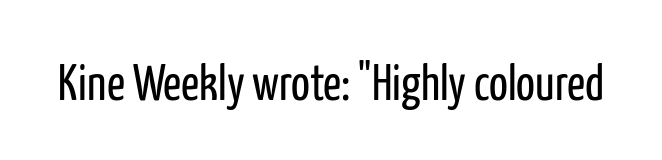
{"serif": "no", "italic": "no", "bold": "no", "weight": "regular", "width": "condensed", "stroke_contrast": "low", "x_height": "medium", "monospaced": "no", "underline": "no", "letter_spacing": "normal", "letter_spacing_em": 0.0, "glyph_px": 50}
